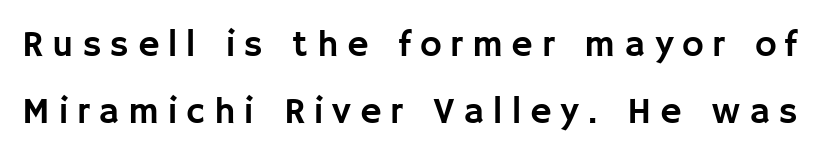
The type is letterspaced generously, with wide tracking. Each letter's strokes conclude bluntly, with no projecting serifs. Do the characters align in a grid? No, the font is proportional. Lines of text with bare space underneath. The font's upright variant was chosen for this text.
